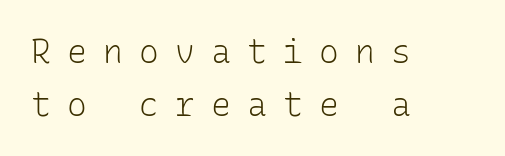
Each row of text sits above clean, open space. The rendering inserts visible extra space after every character. Are there feet on the stems? There aren't — it's a sans. Normally led — the rows are evenly, conventionally spaced. Layout note: lines flush left. Note the uniform advance width — an 'i' takes as much space as an 'm'.
